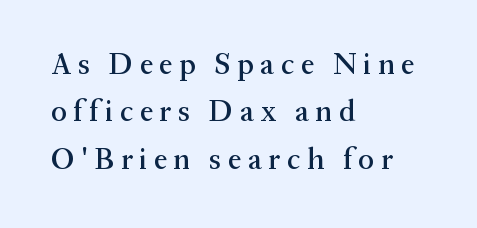
The image shows 30 px serif type, upright; set left-aligned, normal line spacing (1.58x), unusually wide letter spacing (+0.22 em), not underlined; medium stroke contrast and a medium x-height.
